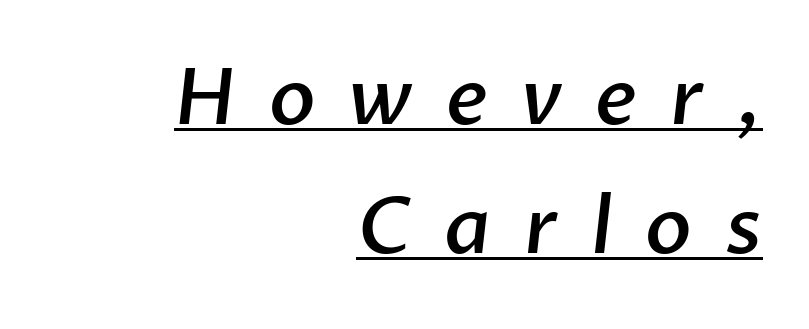
Q: Is the text bold? A: Semi-bold.
Q: Is the typeface a serif or a sans-serif typeface? A: Sans-serif.
Q: Is the text underlined? A: Yes.
Q: How is the paragraph aligned? A: Right-aligned.
Q: Is the spacing between letters normal or unusually wide? A: Unusually wide.
Q: Is the spacing between lines tight, normal or loose? A: Normal.
Q: Width (condensed, normal, or wide)? A: Normal.
Q: Stroke contrast? A: Low.
Q: x-height? A: Medium.
Q: Monospaced? A: No.
